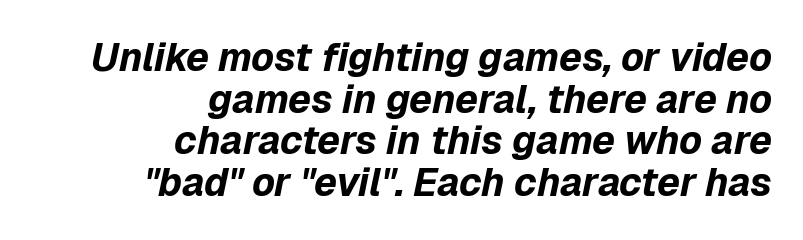
Leading: reduced. The paragraph shown leans on its right margin. In terms of posture, this sample is oblique. The passage shown is emphatically bold. No word sits above an underline.
